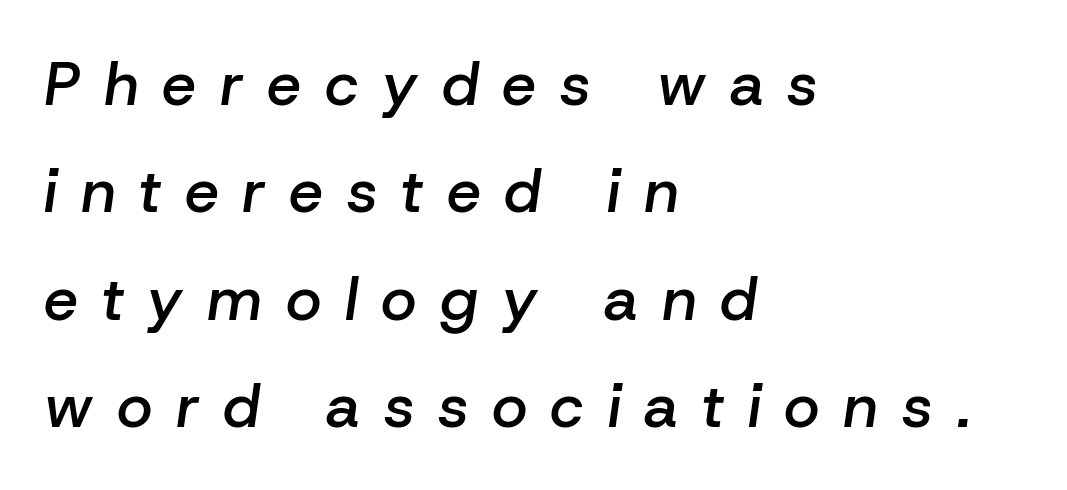
A typesetter would mark this as italic. Its strokes are somewhat broadened, the hallmark of semibold type. The strip under each line holds only bare page. Here the glyphs are tracked loosely, breaking word shapes into spaced letters. A classic flush-left, rag-right setting is used for this passage.
